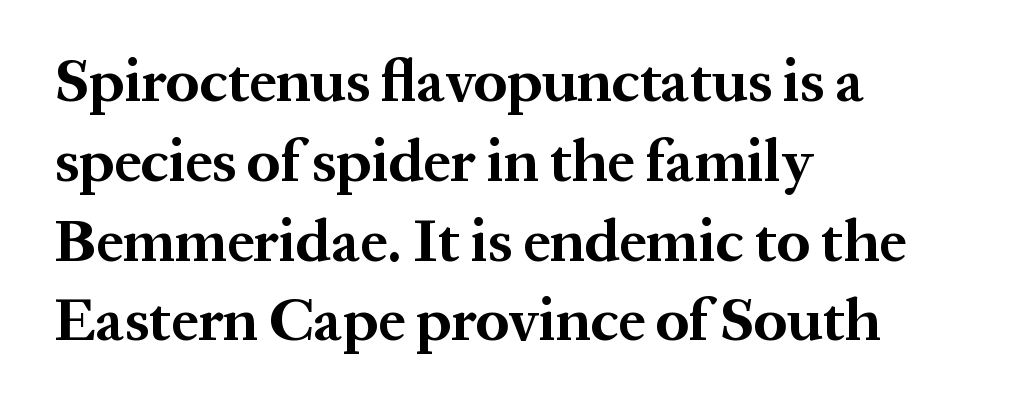
Q: Is the text bold? A: Yes.
Q: Is the text italic (slanted)? A: No, it is upright.
Q: Is the typeface a serif or a sans-serif typeface? A: Serif.
Q: Is the text underlined? A: No.
Q: How is the paragraph aligned? A: Left-aligned.
Q: Is the spacing between letters normal or unusually wide? A: Normal.
Q: Is the spacing between lines tight, normal or loose? A: Normal.
Q: Width (condensed, normal, or wide)? A: Normal.
Q: Stroke contrast? A: Medium.
Q: x-height? A: Medium.
Q: Monospaced? A: No.
